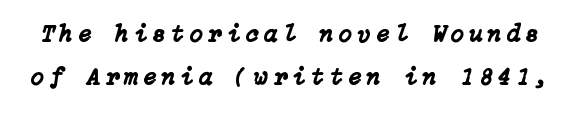
{"italic": "yes", "lean": "right", "slant_degrees": 15, "underline": "no", "line_spacing_ratio": 1.79, "letter_spacing": "wide", "letter_spacing_em": 0.23, "glyph_px": 24}
